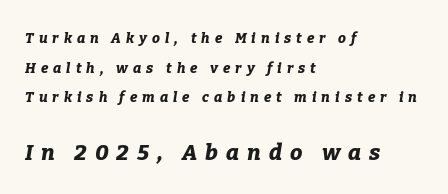
{"italic": "yes", "lean": "right", "slant_degrees": 9, "bold": "yes", "underline": "no", "align": "left", "line_spacing": "loose", "line_spacing_ratio": 2.12, "letter_spacing": "wide", "letter_spacing_em": 0.36, "larger_block": "second", "size_ratio": 1.57, "glyph_px": 22}
